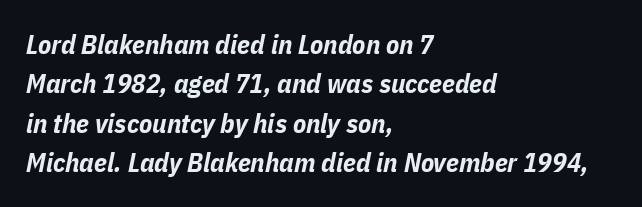
Q: Is the text bold? A: Yes.
Q: Is the text italic (slanted)? A: Yes, it leans right by about 11 degrees.
Q: Is the text underlined? A: No.
Q: How is the paragraph aligned? A: Left-aligned.
Q: Is the spacing between letters normal or unusually wide? A: Normal.
Q: Is the spacing between lines tight, normal or loose? A: Normal.
